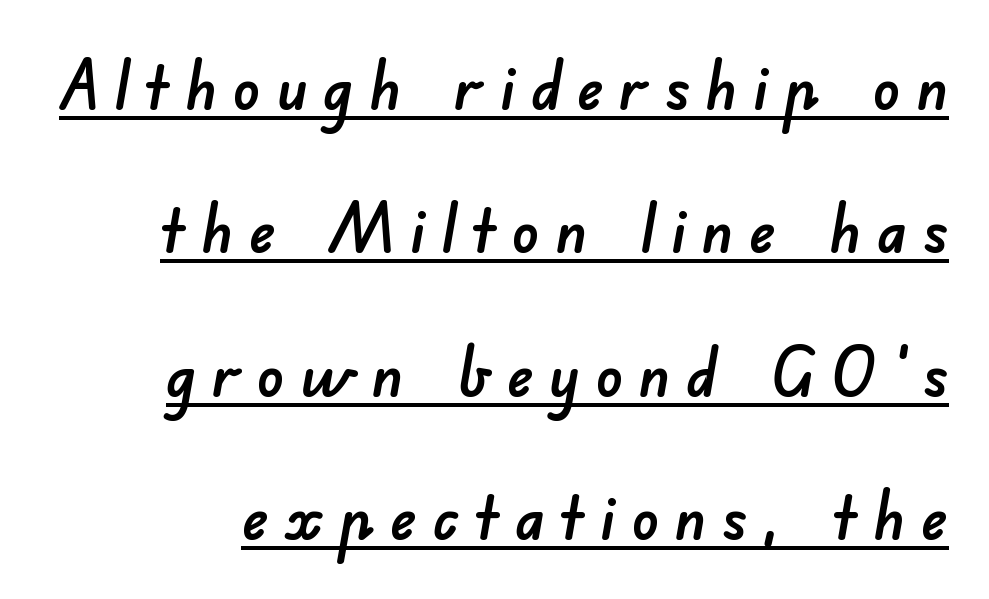
The image shows 67 px sans-serif type; set loose line spacing (2.14x), unusually wide letter spacing (+0.23 em), underlined; low stroke contrast and a small x-height.
